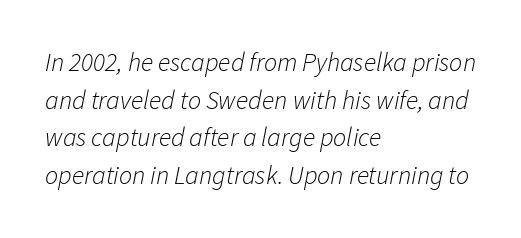
Q: Is the text bold? A: No.
Q: Is the text italic (slanted)? A: Yes, it leans right by about 11 degrees.
Q: Is the text underlined? A: No.
Q: How is the paragraph aligned? A: Left-aligned.
Q: Is the spacing between letters normal or unusually wide? A: Normal.
Q: Is the spacing between lines tight, normal or loose? A: Normal.
